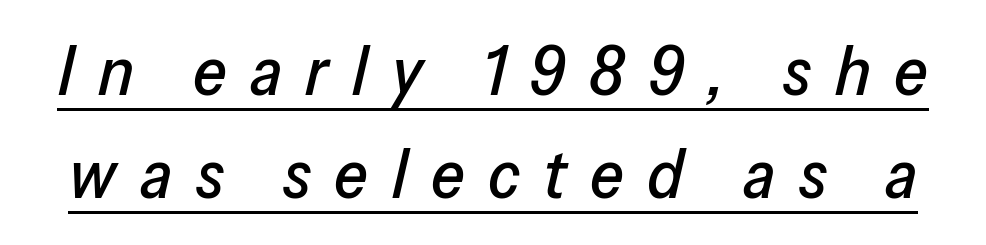
Q: Is the text italic (slanted)? A: Yes, it leans right by about 13 degrees.
Q: Is the text underlined? A: Yes.
Q: Is the spacing between letters normal or unusually wide? A: Unusually wide.
Q: Is the spacing between lines tight, normal or loose? A: Normal.
Q: Width (condensed, normal, or wide)? A: Normal.
Q: Stroke contrast? A: Low.
Q: x-height? A: Medium.
Q: Monospaced? A: No.
